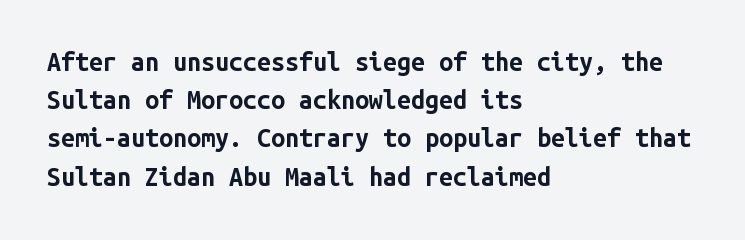
{"italic": "no", "bold": "yes", "underline": "no", "align": "left", "line_spacing": "normal", "line_spacing_ratio": 1.53, "letter_spacing": "normal", "letter_spacing_em": 0.0, "glyph_px": 25}
